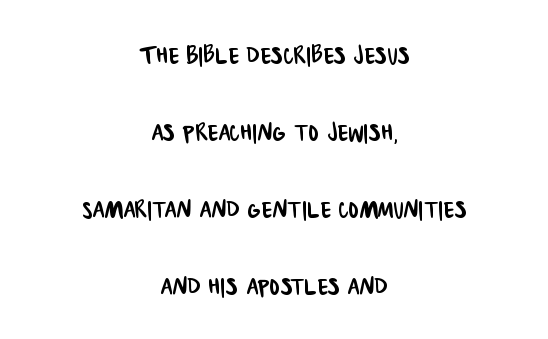
The image shows 31 px condensed sans-serif type; set centered, loose line spacing (2.48x), normal letter spacing, not underlined; low stroke contrast and a large x-height.
